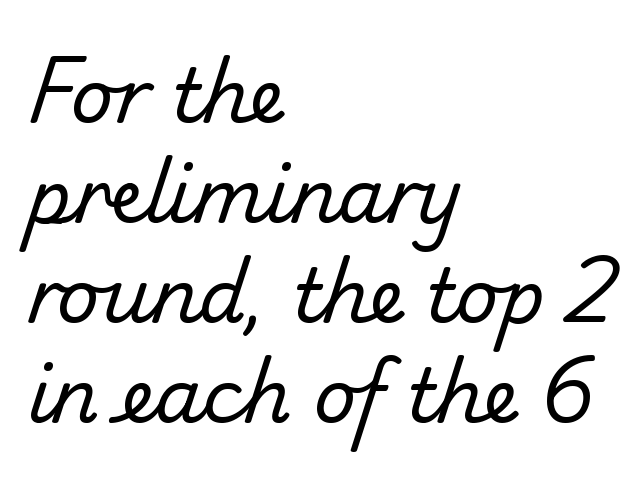
Q: Is the text bold? A: No.
Q: Is the typeface a serif or a sans-serif typeface? A: Sans-serif.
Q: Is the text underlined? A: No.
Q: How is the paragraph aligned? A: Left-aligned.
Q: Is the spacing between letters normal or unusually wide? A: Normal.
Q: Is the spacing between lines tight, normal or loose? A: Normal.
Q: Width (condensed, normal, or wide)? A: Normal.
Q: Stroke contrast? A: Low.
Q: x-height? A: Small.
Q: Monospaced? A: No.
